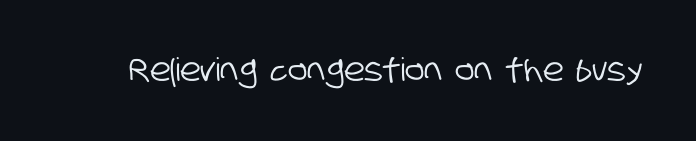
The space directly below the letters is spotless. Look at the tracking — it's just the regular setting, nothing added. Note the varied advance widths — an 'i' is clearly narrower than an 'm'. Is this a sans? Yes — the strokes have no serifs.
